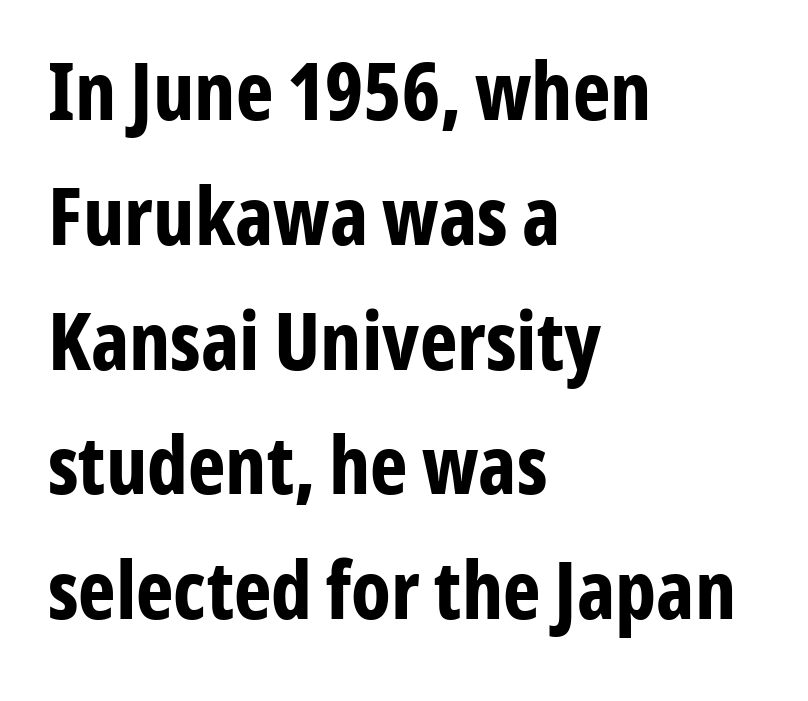
{"serif": "no", "italic": "no", "bold": "yes", "weight": "bold", "width": "condensed", "stroke_contrast": "low", "x_height": "medium", "monospaced": "no", "underline": "no", "align": "left", "line_spacing": "normal", "line_spacing_ratio": 1.56, "letter_spacing": "normal", "letter_spacing_em": 0.0, "glyph_px": 80}
